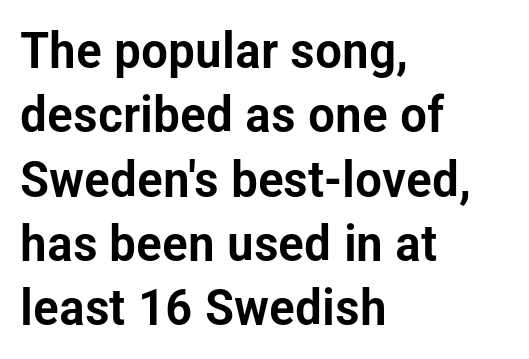
The line texture is even and compact thanks to regular tracking. Descender tails drop into unmarked territory. What kind of face is this? One without serifs — a sans. Line spacing here is normal.
